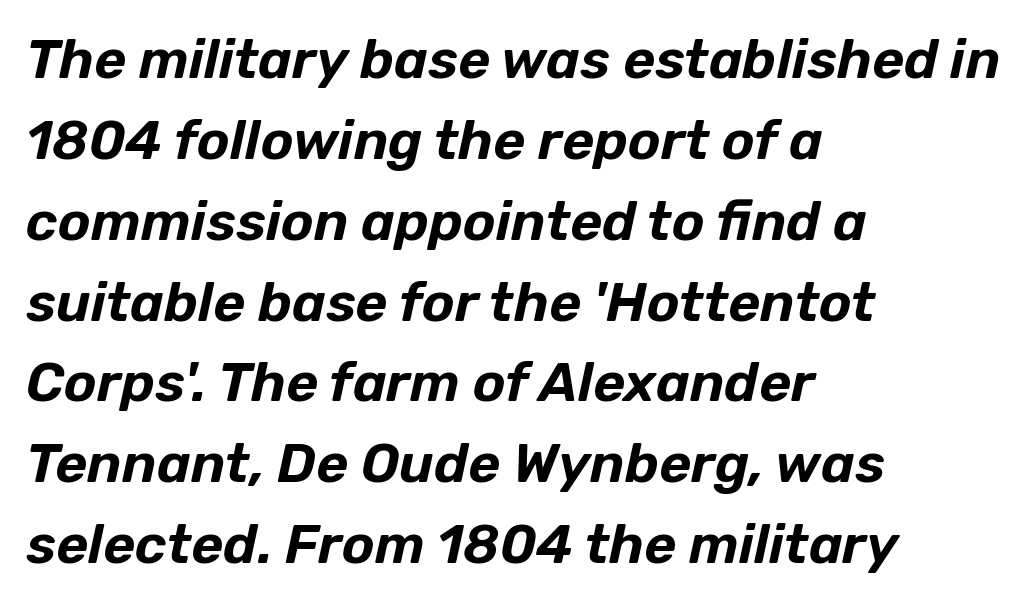
A typesetter would call this proportional, since set widths differ per character. Descenders hang freely into open space. There's an unmistakable incline to the writing here. These lines keep a tight, regular rhythm from letter to letter. This sample keeps an unexceptional amount of space between lines. The typesetter chose a ragged-right arrangement here.
